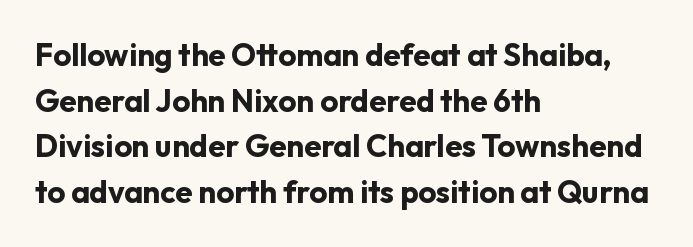
{"serif": "no", "italic": "no", "bold": "yes", "weight": "bold", "width": "normal", "stroke_contrast": "low", "x_height": "medium", "monospaced": "no", "underline": "no", "align": "left", "line_spacing": "normal", "line_spacing_ratio": 1.47, "letter_spacing": "normal", "letter_spacing_em": 0.0, "glyph_px": 31}
